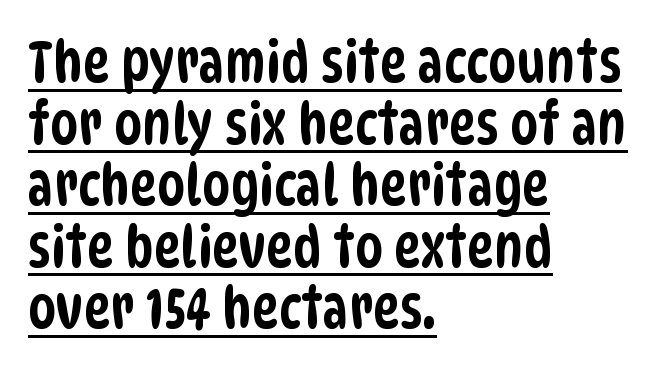
Note: no serifs on the glyphs. Looks like someone drew a line under every word here. The rendering anchors every line to the left-hand side. Compared with typical body copy, the letter spacing here is the same.
